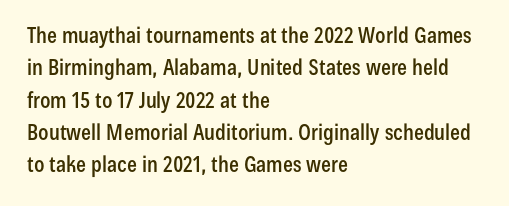
{"italic": "no", "underline": "no", "align": "left", "line_spacing": "normal", "line_spacing_ratio": 1.47, "letter_spacing": "normal", "letter_spacing_em": 0.0, "glyph_px": 22}
